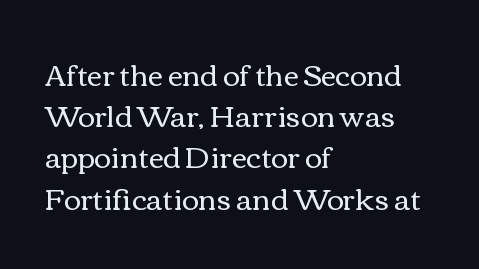
The image shows 29 px regular-weight, wide type, upright; set left-aligned, normal line spacing (1.42x), normal letter spacing, not underlined; a medium x-height.
